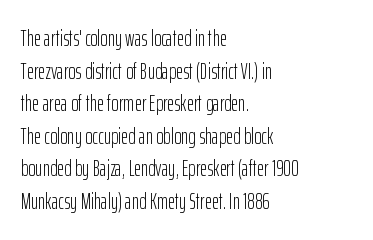
The image shows 22 px text type, upright; set left-aligned, normal line spacing (1.48x), normal letter spacing, not underlined.
